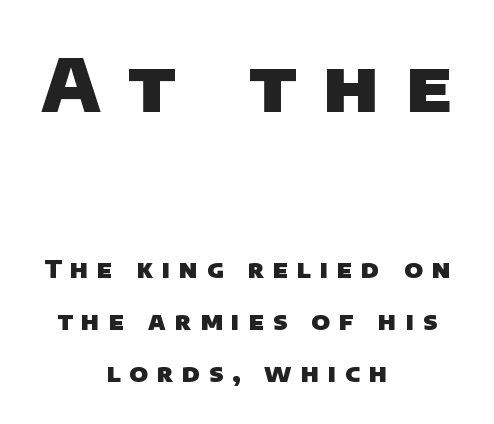
If you folded the block vertically in half, each line would mirror itself in length. Between these two stacked blocks, the higher one wins on size. Is this a fixed-width face? No — the glyphs have proportional, varying widths. Does the leading feel generous? Absolutely, it's lavish.
